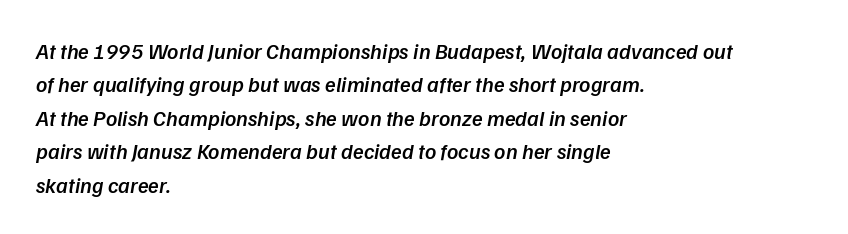
The lines sit at an ordinary, default distance from one another. Layout note: lines flush left. The letters sit at their default tracking, neither squeezed nor spread. Stems and bowls a touch heavier than normal — semibold. The space directly below the letters is spotless. Slant detected: the letters are inclined.
